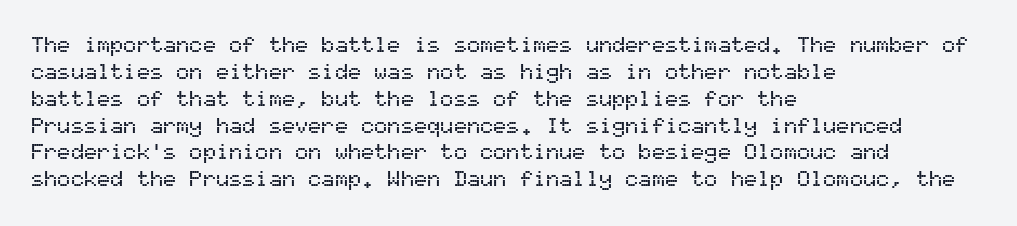
The image shows 22 px text type, upright; set left-aligned, line spacing 1.22x, normal letter spacing, not underlined.
